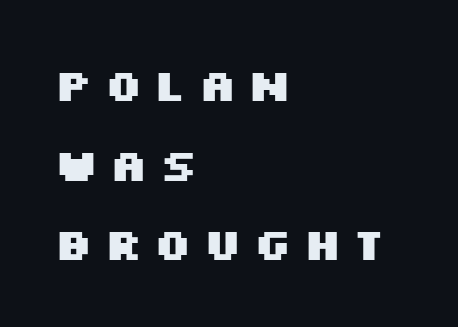
Is the letter spacing exaggerated? Yes — the characters are pushed far apart. I'd describe the lettering as bold — thick and assertive. Type style note: lacks serifs. The letters advance in unequal steps, a hallmark of proportional type.
